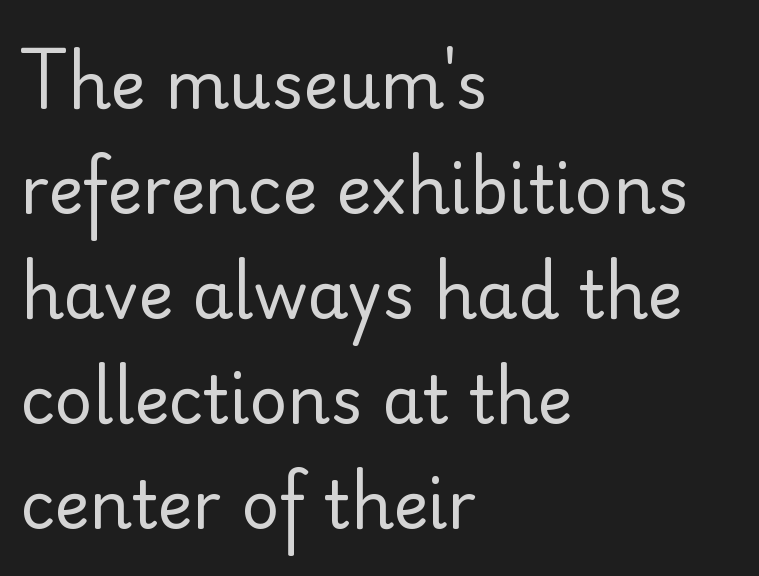
Q: Is the text bold? A: No.
Q: Is the text italic (slanted)? A: No, it is upright.
Q: Is the typeface a serif or a sans-serif typeface? A: Sans-serif.
Q: Is the text underlined? A: No.
Q: How is the paragraph aligned? A: Left-aligned.
Q: Is the spacing between letters normal or unusually wide? A: Normal.
Q: Is the spacing between lines tight, normal or loose? A: Normal.
Q: Width (condensed, normal, or wide)? A: Normal.
Q: Stroke contrast? A: Low.
Q: x-height? A: Small.
Q: Monospaced? A: No.
